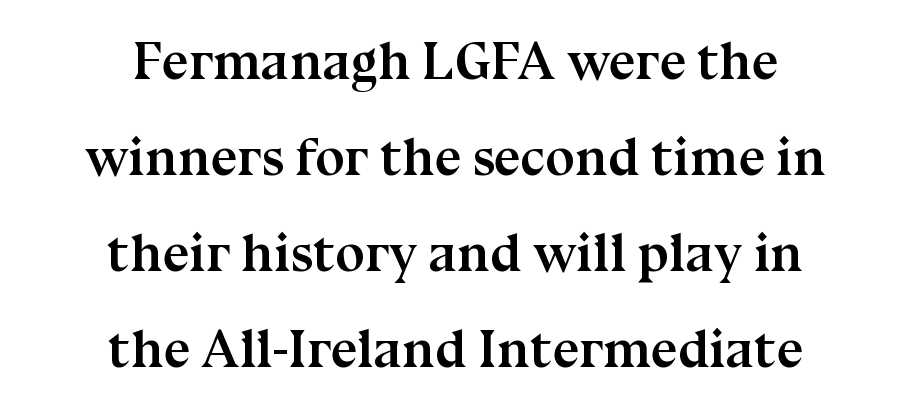
Q: Is the text bold? A: Yes.
Q: Is the text italic (slanted)? A: No, it is upright.
Q: Is the typeface a serif or a sans-serif typeface? A: Serif.
Q: Is the text underlined? A: No.
Q: How is the paragraph aligned? A: Centered.
Q: Is the spacing between letters normal or unusually wide? A: Normal.
Q: Width (condensed, normal, or wide)? A: Normal.
Q: Stroke contrast? A: Medium.
Q: x-height? A: Medium.
Q: Monospaced? A: No.
